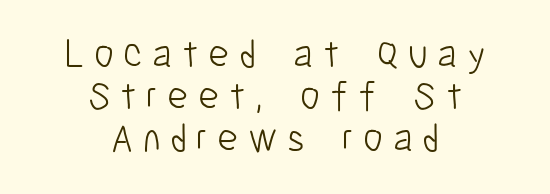
{"serif": "no", "italic": "no", "bold": "no", "weight": "light", "width": "condensed", "stroke_contrast": "low", "x_height": "medium", "monospaced": "no", "underline": "no", "align": "center", "line_spacing": "tight", "line_spacing_ratio": 1.05, "letter_spacing": "wide", "letter_spacing_em": 0.24, "glyph_px": 40}
